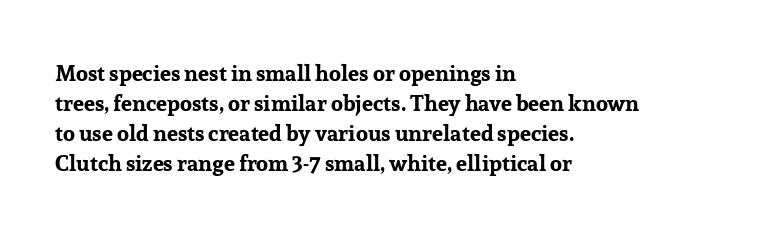
Q: Is the text bold? A: Yes.
Q: Is the text italic (slanted)? A: No, it is upright.
Q: Is the text underlined? A: No.
Q: How is the paragraph aligned? A: Left-aligned.
Q: Is the spacing between letters normal or unusually wide? A: Normal.
Q: Is the spacing between lines tight, normal or loose? A: Normal.
